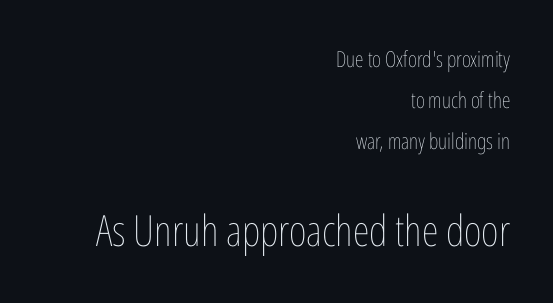
The image shows 43 px thin, condensed type, upright; set right-aligned, line spacing 1.86x, normal letter spacing, not underlined; the second (bottom) block is 1.95x larger; low stroke contrast and a medium x-height.
